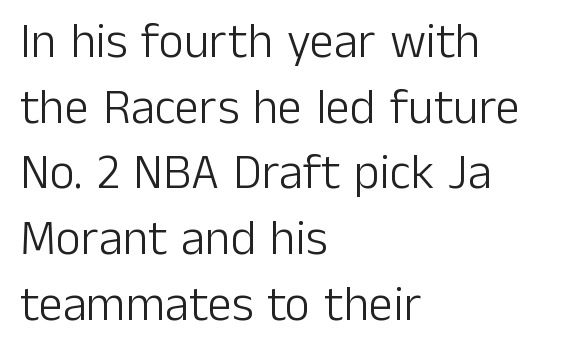
Q: Is the text bold? A: No.
Q: Is the text italic (slanted)? A: No, it is upright.
Q: Is the typeface a serif or a sans-serif typeface? A: Sans-serif.
Q: Is the text underlined? A: No.
Q: How is the paragraph aligned? A: Left-aligned.
Q: Is the spacing between letters normal or unusually wide? A: Normal.
Q: Is the spacing between lines tight, normal or loose? A: Normal.
Q: Width (condensed, normal, or wide)? A: Normal.
Q: Stroke contrast? A: Low.
Q: x-height? A: Medium.
Q: Monospaced? A: No.
